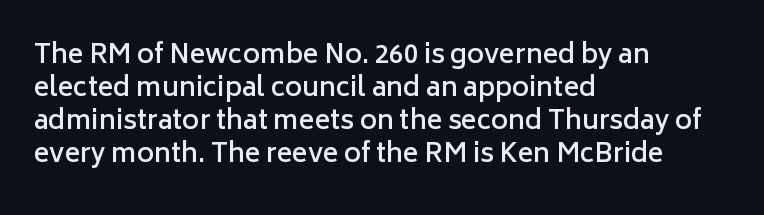
The space beneath each line is pristine and unruled. Notice how the stems are strictly vertical — no italics here. Weight: semibold (demi). Is the letter spacing exaggerated? No — it looks like the ordinary default. The line-height multiplier appears to be the usual default. Short and long lines alike share a common starting point at left.
